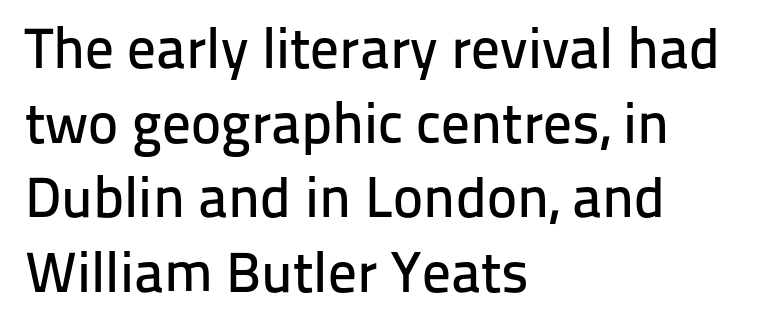
The image shows 57 px sans-serif type, upright; set left-aligned, normal line spacing (1.31x), normal letter spacing, not underlined; low stroke contrast and a medium x-height.
